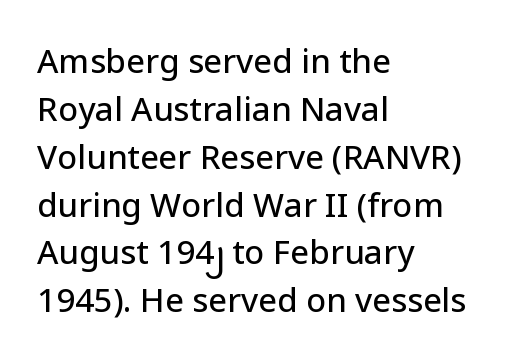
You could not count columns in this text — the font is proportionally spaced. The vertical gap from one line to the next is medium. Italic? Not at all — the glyphs are vertical. Serif or sans? Sans — the stroke terminals are bare. Underline: absent.
